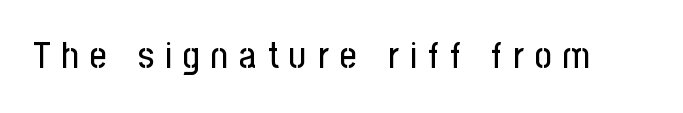
The image shows 37 px condensed sans-serif type, upright; set unusually wide letter spacing (+0.3 em), not underlined; low stroke contrast and a medium x-height.
